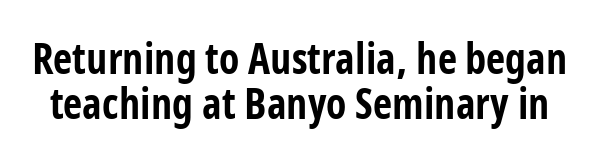
The image shows 42 px bold, condensed sans-serif type, upright; set tight line spacing (1.07x), normal letter spacing, not underlined; low stroke contrast and a medium x-height.
